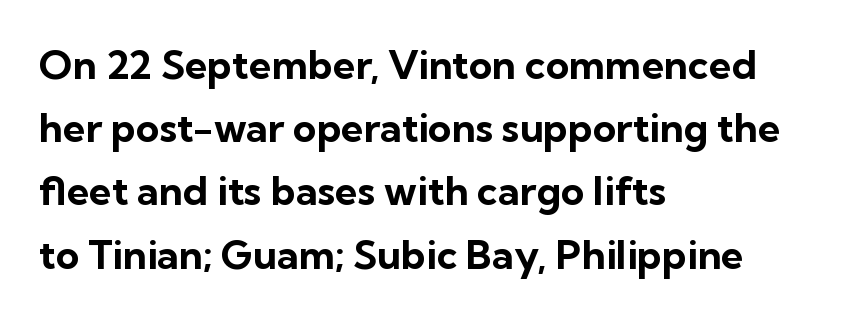
The image shows 40 px bold sans-serif type, upright; set left-aligned, normal line spacing (1.58x), normal letter spacing, not underlined; low stroke contrast and a medium x-height.
